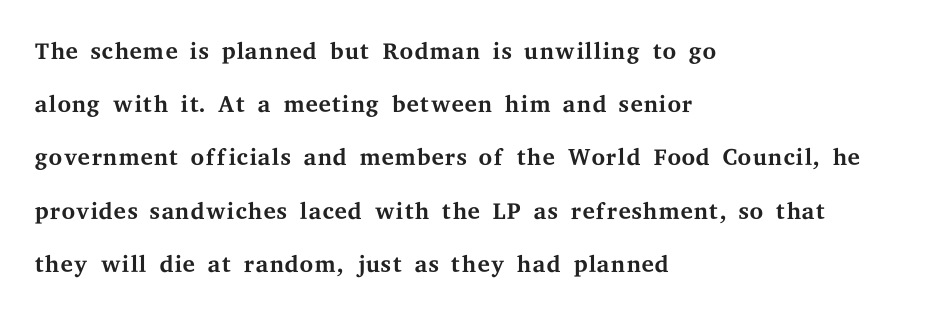
{"serif": "yes", "italic": "no", "bold": "no", "weight": "regular", "width": "wide", "stroke_contrast": "medium", "x_height": "medium", "monospaced": "no", "underline": "no", "align": "left", "line_spacing": "normal", "line_spacing_ratio": 1.52, "letter_spacing": "normal", "letter_spacing_em": 0.0, "glyph_px": 35}
